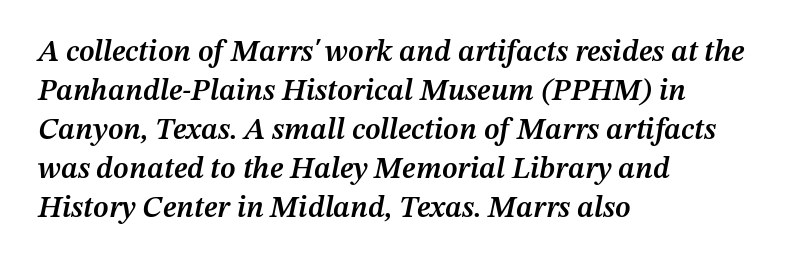
A clean baseline with only descenders dipping below it. Casual observation: everything's shoved over to the left. Compared with an ordinary text face, these strokes are moderately heavier — a semibold. Observe the lean: these are italic letterforms. The rendering keeps characters at their native spacing.
